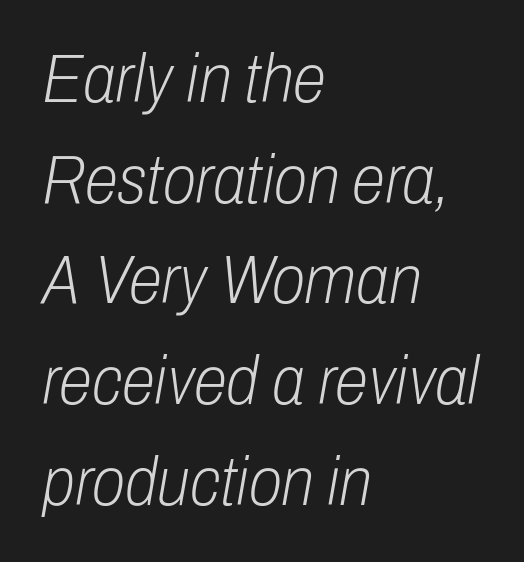
When letters slant like this, we call the style italic. The face used here is proportionally spaced, like ordinary book or web type. Notice how descenders clear the ascenders below comfortably — that's standard leading. Caption: multi-line text, flush left, ragged right. Bold? No — there's no thickening of the strokes.
